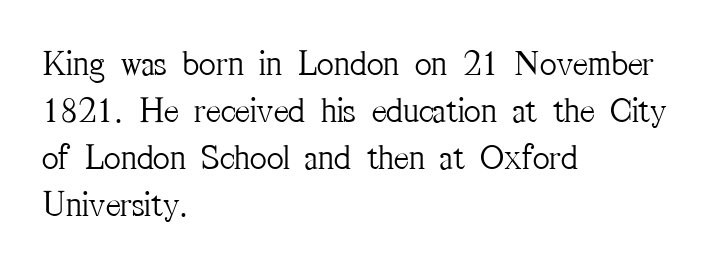
Q: Is the text bold? A: No.
Q: Is the text italic (slanted)? A: No, it is upright.
Q: Is the typeface a serif or a sans-serif typeface? A: Serif.
Q: Is the text underlined? A: No.
Q: How is the paragraph aligned? A: Left-aligned.
Q: Is the spacing between letters normal or unusually wide? A: Normal.
Q: Is the spacing between lines tight, normal or loose? A: Normal.
Q: Width (condensed, normal, or wide)? A: Condensed.
Q: Stroke contrast? A: Medium.
Q: x-height? A: Medium.
Q: Monospaced? A: No.
